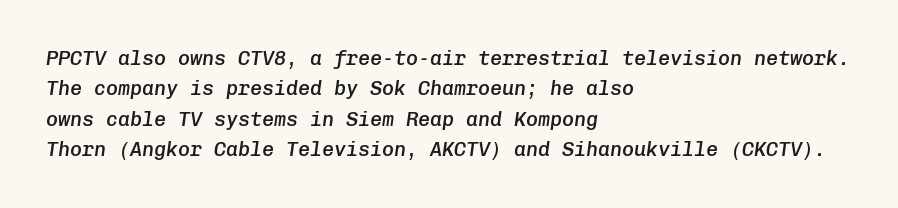
Glyph-to-glyph distance matches everyday printed text. The space directly below the letters is spotless. The leading is moderate, giving the passage an even texture. Each line starts at the same left margin while the right side varies.
